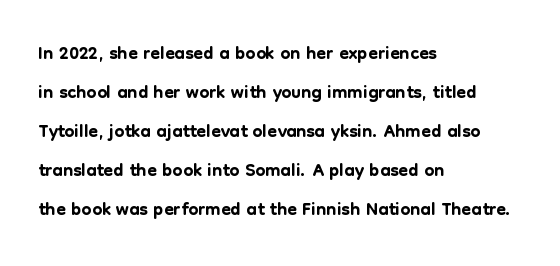
Q: Is the text italic (slanted)? A: No, it is upright.
Q: Is the typeface a serif or a sans-serif typeface? A: Sans-serif.
Q: Is the text underlined? A: No.
Q: How is the paragraph aligned? A: Left-aligned.
Q: Is the spacing between letters normal or unusually wide? A: Normal.
Q: Is the spacing between lines tight, normal or loose? A: Normal.
Q: Width (condensed, normal, or wide)? A: Normal.
Q: Stroke contrast? A: Low.
Q: x-height? A: Medium.
Q: Monospaced? A: No.
